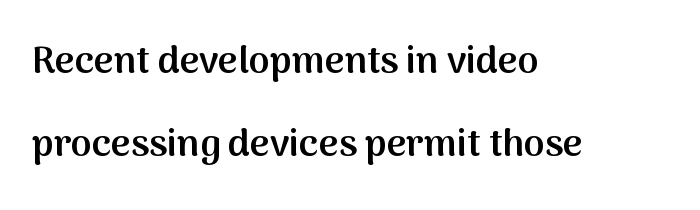
The letters stand upright; this is a roman face. Moderately thickened strokes mark this as semibold type. Line starts are locked; line ends wander. Each word holds together tightly as a unit, with standard inter-letter gaps. Notice the wide empty band between every row — that's loose leading.
